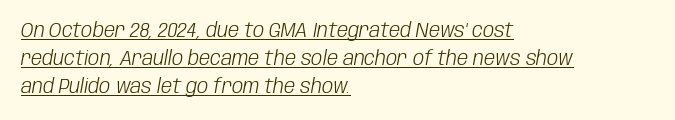
Q: Is the text bold? A: No.
Q: Is the text italic (slanted)? A: Yes, it leans right by about 10 degrees.
Q: Is the text underlined? A: Yes.
Q: How is the paragraph aligned? A: Left-aligned.
Q: Is the spacing between letters normal or unusually wide? A: Normal.
Q: Is the spacing between lines tight, normal or loose? A: Normal.
